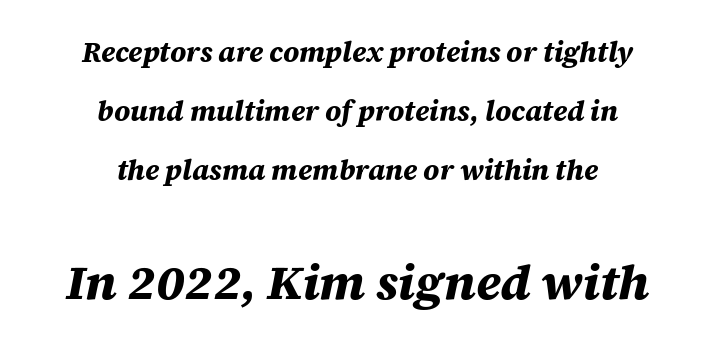
{"italic": "yes", "lean": "right", "slant_degrees": 12, "bold": "yes", "weight": "bold", "width": "normal", "stroke_contrast": "medium", "x_height": "large", "monospaced": "no", "underline": "no", "align": "center", "line_spacing": "loose", "line_spacing_ratio": 2.1, "letter_spacing": "normal", "letter_spacing_em": 0.0, "larger_block": "second", "size_ratio": 1.75, "glyph_px": 49}
